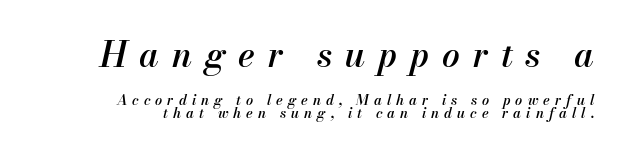
If you squint, the top block still reads clearly — it's the larger of the two. Every row of glyphs terminates at an identical x-position on the right. Someone cranked the tracking dial way up on this one. Students, this is semibold: more ink than regular, less than bold.
